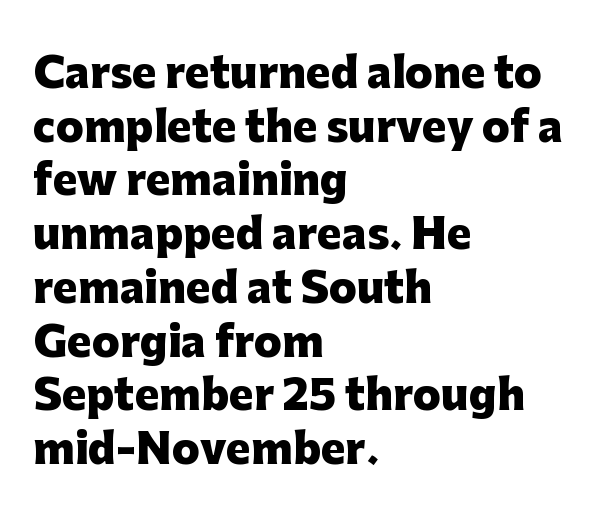
{"serif": "no", "italic": "no", "bold": "yes", "weight": "heavy", "width": "normal", "stroke_contrast": "low", "x_height": "medium", "monospaced": "no", "underline": "no", "align": "left", "line_spacing": "normal", "line_spacing_ratio": 1.31, "letter_spacing": "normal", "letter_spacing_em": 0.0, "glyph_px": 41}
